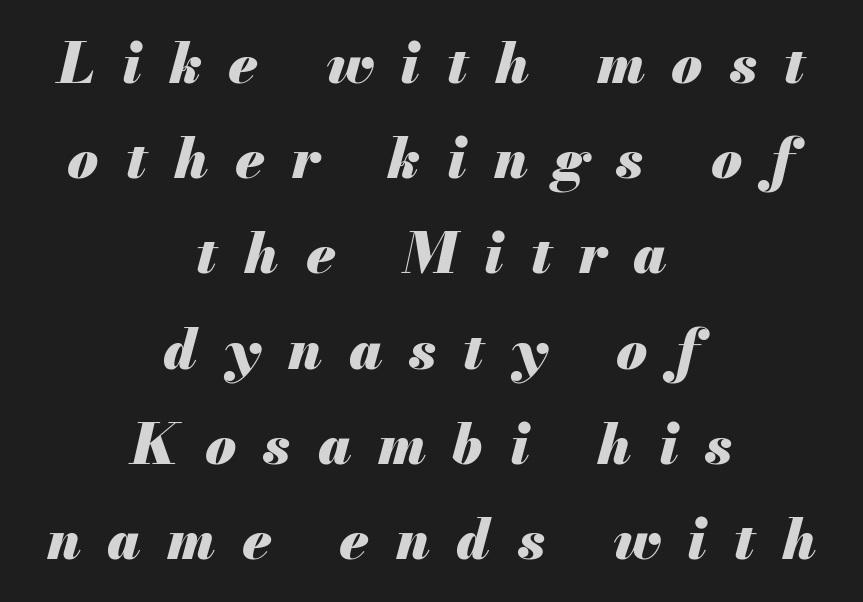
{"italic": "yes", "lean": "right", "slant_degrees": 13, "bold": "yes", "weight": "heavy", "width": "normal", "stroke_contrast": "medium", "x_height": "small", "monospaced": "no", "underline": "no", "align": "center", "line_spacing": "normal", "line_spacing_ratio": 1.7, "letter_spacing": "wide", "letter_spacing_em": 0.48, "glyph_px": 56}
